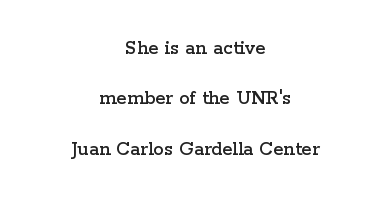
The image shows 21 px text type, upright; set centered, loose line spacing (2.4x), normal letter spacing, not underlined.
